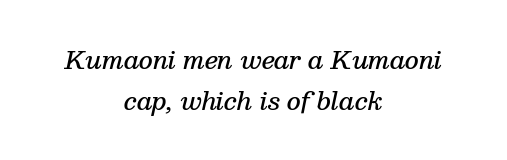
Q: Is the text bold? A: Semi-bold.
Q: Is the text italic (slanted)? A: Yes, it leans right by about 13 degrees.
Q: Is the text underlined? A: No.
Q: How is the paragraph aligned? A: Centered.
Q: Is the spacing between letters normal or unusually wide? A: Normal.
Q: Is the spacing between lines tight, normal or loose? A: Normal.
